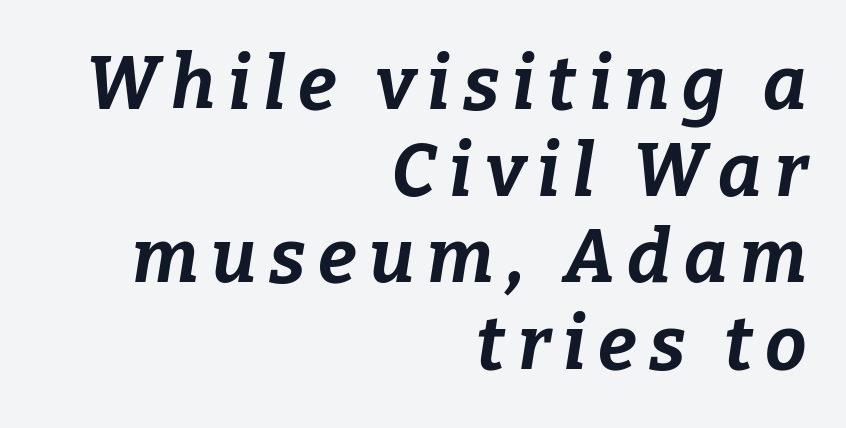
The string is rendered with underlining switched off. Think of a printed novel: that variable character pitch is what you see here. One-word summary of the alignment: right. If you drew a line through each stem, it would be angled. Strokes here are thick enough to call this a true bold.
